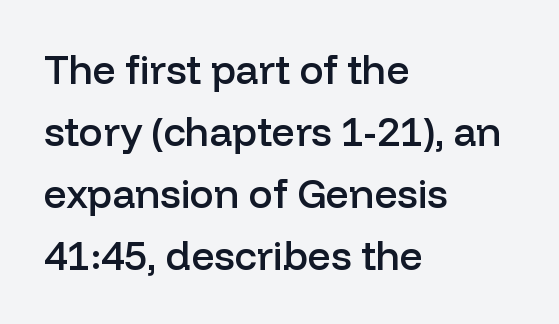
Has an underline been added? It has not. Do the characters align in a grid? No, the font is proportional. The lines in this sample share a left origin and differ only in where they stop. Words appear dense and cohesive because spacing is normal.
